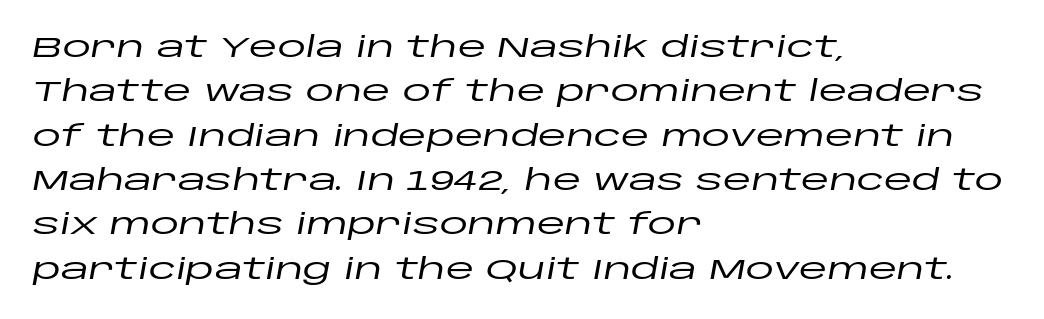
Q: Is the text italic (slanted)? A: Yes, it leans right by about 10 degrees.
Q: Is the text underlined? A: No.
Q: How is the paragraph aligned? A: Left-aligned.
Q: Is the spacing between letters normal or unusually wide? A: Normal.
Q: Is the spacing between lines tight, normal or loose? A: Normal.
Q: Width (condensed, normal, or wide)? A: Wide.
Q: Stroke contrast? A: Low.
Q: x-height? A: Large.
Q: Monospaced? A: No.
